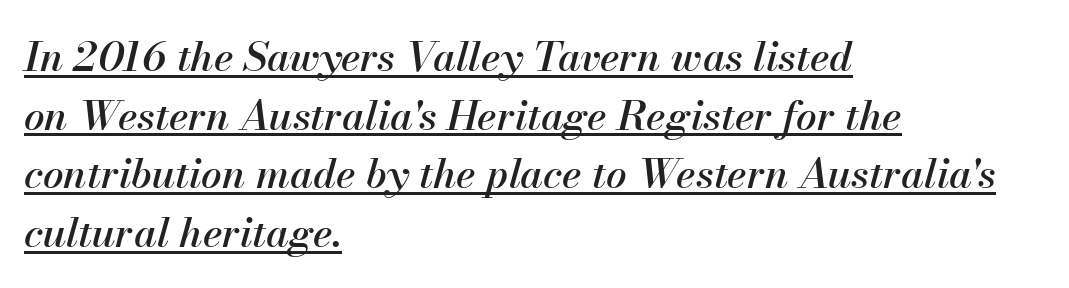
Q: Is the text italic (slanted)? A: Yes, it leans right by about 13 degrees.
Q: Is the text underlined? A: Yes.
Q: How is the paragraph aligned? A: Left-aligned.
Q: Is the spacing between letters normal or unusually wide? A: Normal.
Q: Is the spacing between lines tight, normal or loose? A: Normal.
Q: Width (condensed, normal, or wide)? A: Normal.
Q: Stroke contrast? A: Medium.
Q: x-height? A: Small.
Q: Monospaced? A: No.
